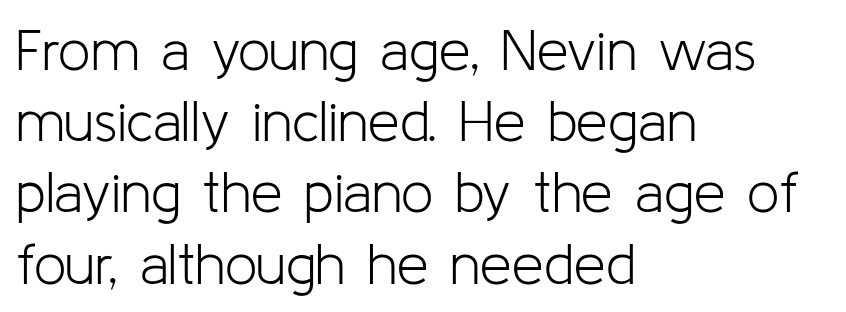
{"serif": "no", "italic": "no", "bold": "no", "weight": "light", "width": "normal", "stroke_contrast": "low", "x_height": "medium", "monospaced": "no", "underline": "no", "align": "left", "line_spacing": "normal", "line_spacing_ratio": 1.25, "letter_spacing": "normal", "letter_spacing_em": 0.0, "glyph_px": 57}
